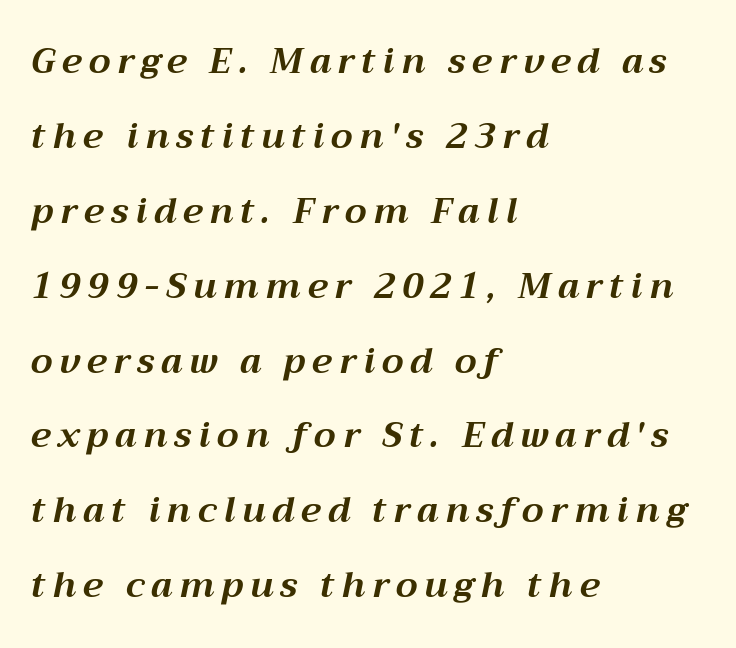
The image shows 35 px bold type, italic (leaning right); set left-aligned, loose line spacing (2.14x), unusually wide letter spacing (+0.2 em), not underlined; medium stroke contrast and a medium x-height.
